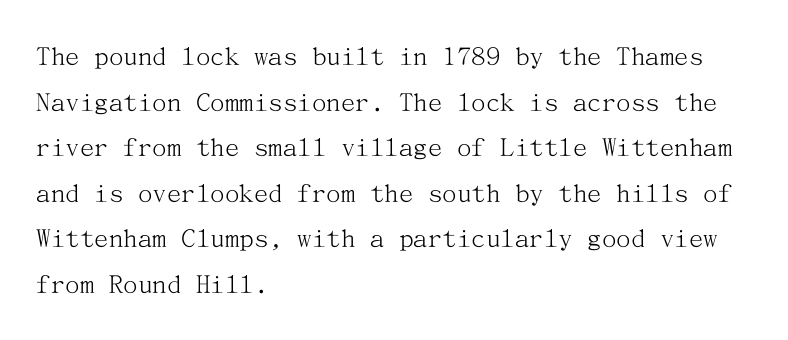
The image shows 29 px light serif type, upright; set left-aligned, normal line spacing (1.57x), normal letter spacing, not underlined; medium stroke contrast and a medium x-height.
